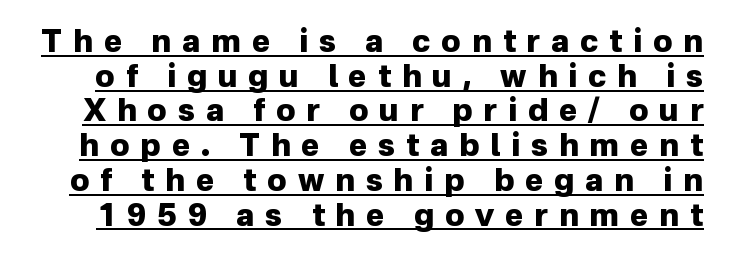
{"serif": "no", "italic": "no", "bold": "yes", "weight": "heavy", "width": "normal", "stroke_contrast": "low", "x_height": "medium", "monospaced": "no", "underline": "yes", "line_spacing": "tight", "line_spacing_ratio": 1.12, "letter_spacing": "wide", "letter_spacing_em": 0.35, "glyph_px": 31}
